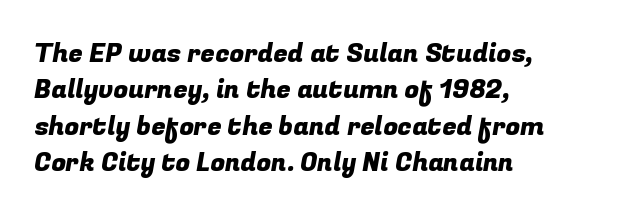
The image shows 26 px text type; set left-aligned, normal line spacing (1.4x), normal letter spacing, not underlined.
